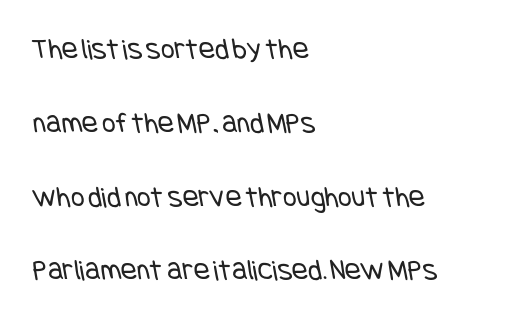
Font category for this specimen: sans-serif. Stems and bowls with no extra thickness — not bold. The passage shown stacks its lines with a broad gap. Tracking here is standard; glyphs follow each other at the usual distance.
